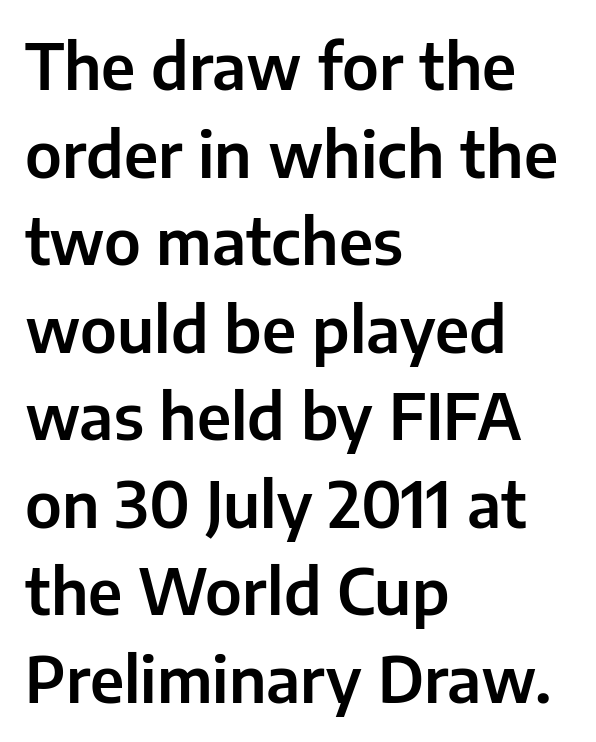
{"serif": "no", "italic": "no", "width": "normal", "stroke_contrast": "low", "x_height": "medium", "monospaced": "no", "underline": "no", "align": "left", "line_spacing": "normal", "line_spacing_ratio": 1.39, "letter_spacing": "normal", "letter_spacing_em": 0.0, "glyph_px": 63}
